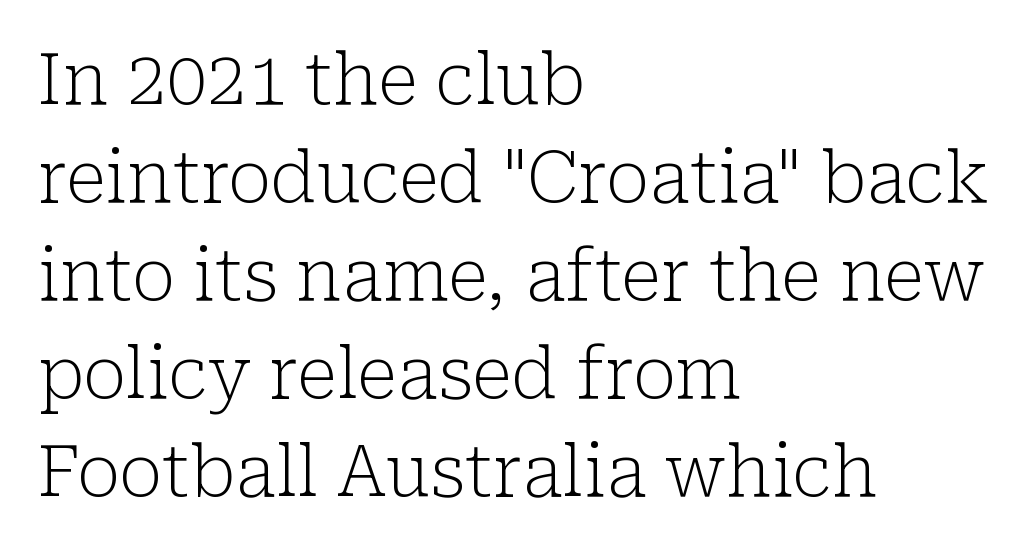
The image shows 71 px light serif type, upright; set left-aligned, normal line spacing (1.38x), normal letter spacing, not underlined; low stroke contrast and a medium x-height.
